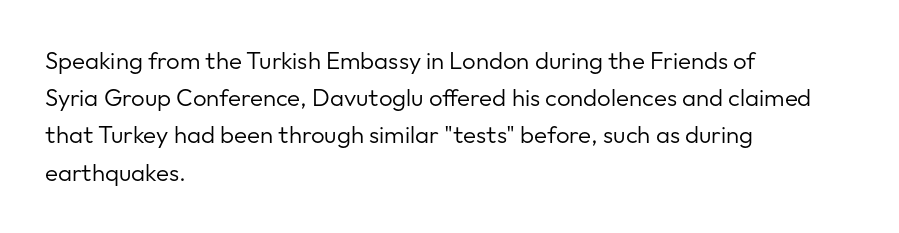
{"italic": "no", "bold": "no", "underline": "no", "align": "left", "line_spacing": "normal", "line_spacing_ratio": 1.55, "letter_spacing": "normal", "letter_spacing_em": 0.0, "glyph_px": 24}
